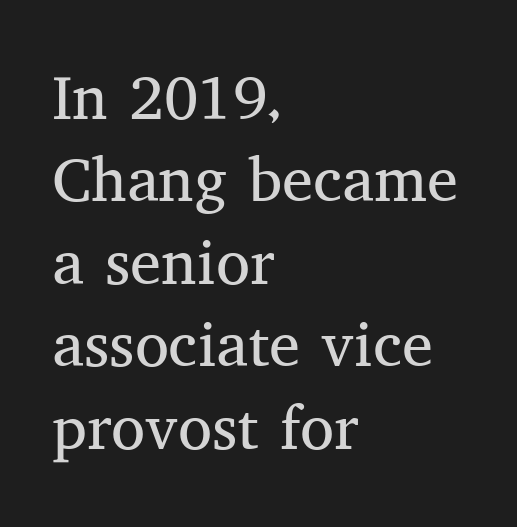
The lines sit at an ordinary, default distance from one another. Clear beneath every line of the passage. Do the letters lean? They stand straight. Serif or sans? Serif — the stroke terminals have little feet.
